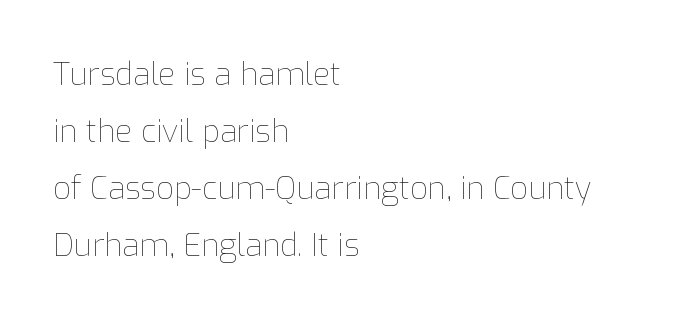
{"italic": "no", "bold": "no", "weight": "thin", "width": "normal", "stroke_contrast": "low", "x_height": "medium", "monospaced": "no", "underline": "no", "align": "left", "line_spacing_ratio": 1.84, "letter_spacing": "normal", "letter_spacing_em": 0.0, "glyph_px": 31}
